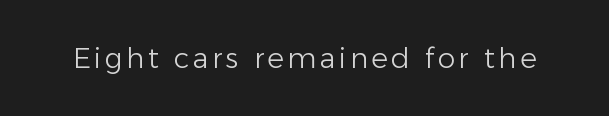
Q: Is the text bold? A: No.
Q: Is the text italic (slanted)? A: No, it is upright.
Q: Is the typeface a serif or a sans-serif typeface? A: Sans-serif.
Q: Is the text underlined? A: No.
Q: Width (condensed, normal, or wide)? A: Normal.
Q: Stroke contrast? A: Low.
Q: x-height? A: Medium.
Q: Monospaced? A: No.
